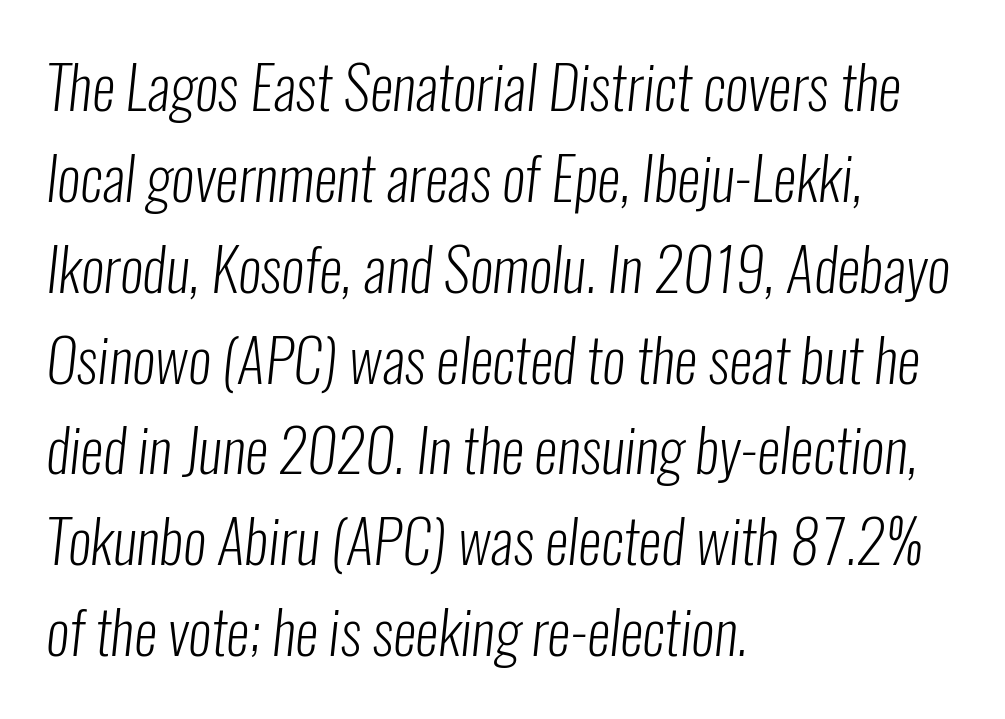
The image shows 59 px light, condensed sans-serif type; set left-aligned, normal line spacing (1.54x), normal letter spacing, not underlined; low stroke contrast and a medium x-height.
